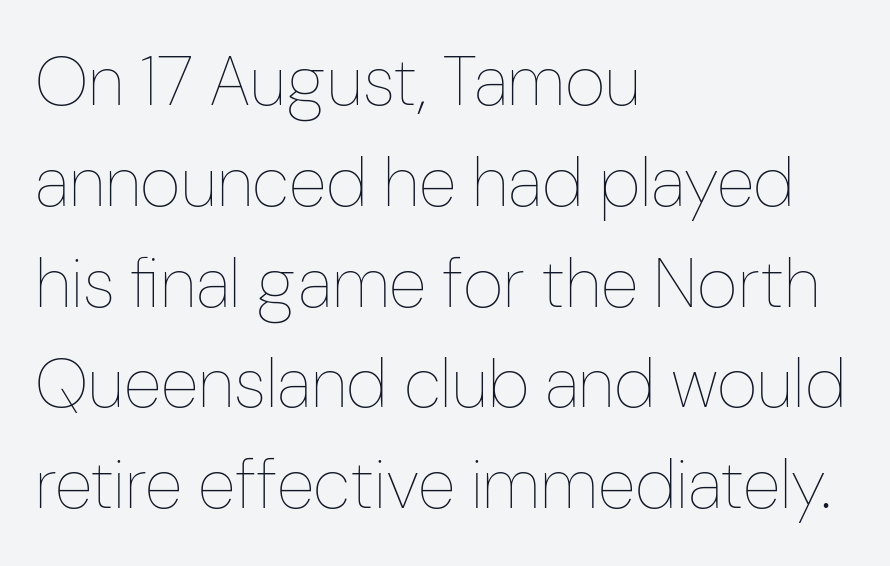
{"italic": "no", "bold": "no", "weight": "thin", "width": "condensed", "stroke_contrast": "low", "x_height": "medium", "monospaced": "no", "underline": "no", "align": "left", "line_spacing": "normal", "line_spacing_ratio": 1.44, "letter_spacing": "normal", "letter_spacing_em": 0.0, "glyph_px": 70}
